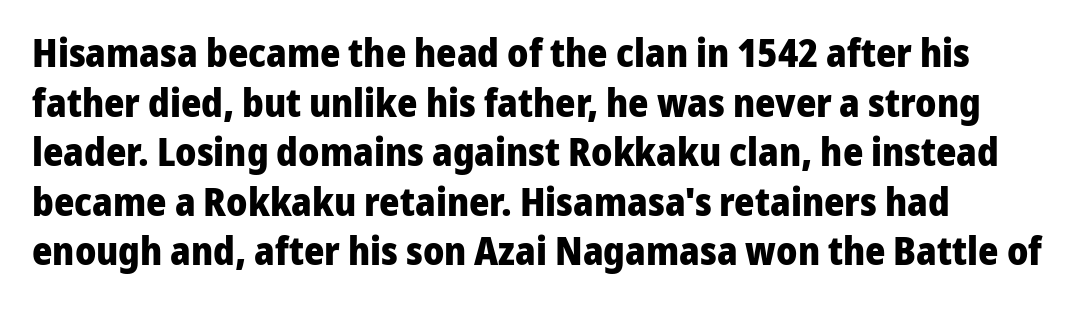
{"serif": "no", "italic": "no", "bold": "yes", "weight": "heavy", "width": "normal", "stroke_contrast": "low", "x_height": "medium", "monospaced": "no", "underline": "no", "line_spacing": "normal", "line_spacing_ratio": 1.27, "letter_spacing": "normal", "letter_spacing_em": 0.0, "glyph_px": 39}
